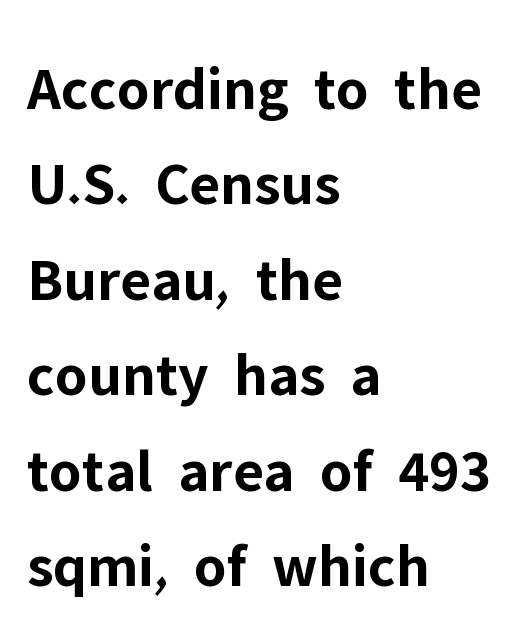
The image shows 62 px bold sans-serif type, upright; set left-aligned, normal line spacing (1.54x), normal letter spacing, not underlined; low stroke contrast and a medium x-height.
